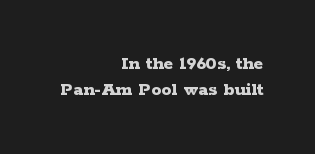
{"italic": "no", "bold": "yes", "underline": "no", "align": "right", "line_spacing": "normal", "line_spacing_ratio": 1.28, "letter_spacing": "normal", "letter_spacing_em": 0.0, "glyph_px": 20}
